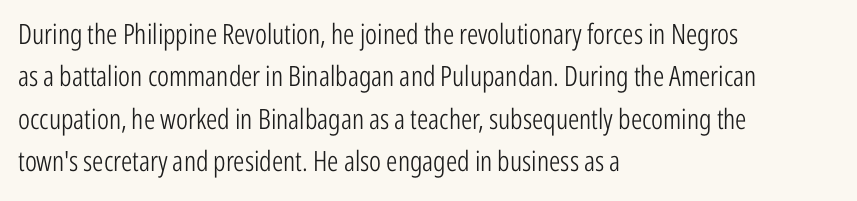
Q: Is the text bold? A: No.
Q: Is the text italic (slanted)? A: No, it is upright.
Q: Is the typeface a serif or a sans-serif typeface? A: Sans-serif.
Q: Is the text underlined? A: No.
Q: How is the paragraph aligned? A: Left-aligned.
Q: Is the spacing between letters normal or unusually wide? A: Normal.
Q: Is the spacing between lines tight, normal or loose? A: Normal.
Q: Width (condensed, normal, or wide)? A: Condensed.
Q: Stroke contrast? A: Low.
Q: x-height? A: Medium.
Q: Monospaced? A: No.
